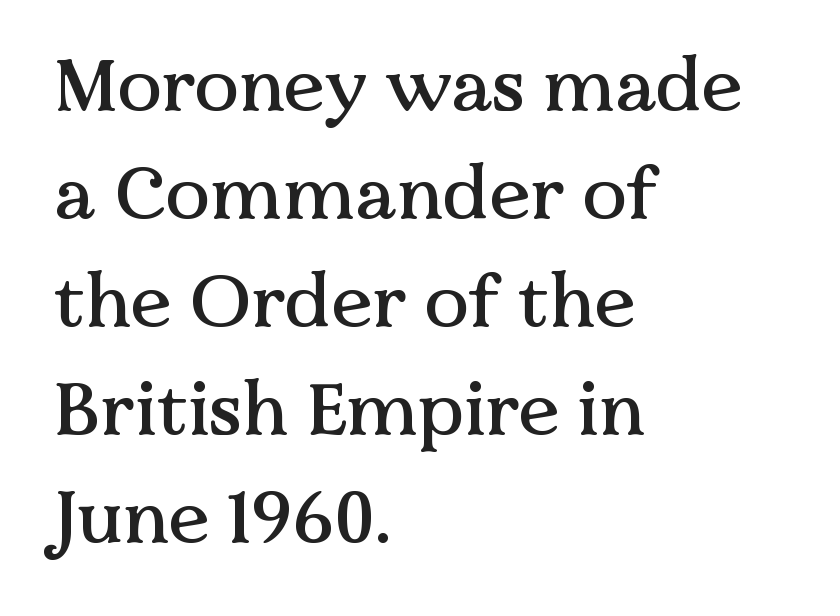
The line-height multiplier appears to be the usual default. Line beginnings align vertically; line endings do not. Proportional: the letters do not fall into vertical columns. Here the glyphs are tracked normally, forming tight word shapes.
